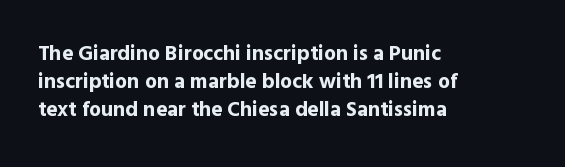
{"italic": "no", "bold": "yes", "underline": "no", "align": "left", "line_spacing": "normal", "line_spacing_ratio": 1.33, "letter_spacing": "normal", "letter_spacing_em": 0.0, "glyph_px": 21}
